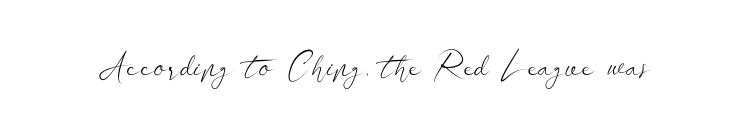
A typesetter would label this face a sans. Default kerning and tracking; the words read as compact shapes. Here the designer chose a conventional face with non-uniform glyph widths. Check under the words: just untouched page. No extra ink here — the face is not bold.
